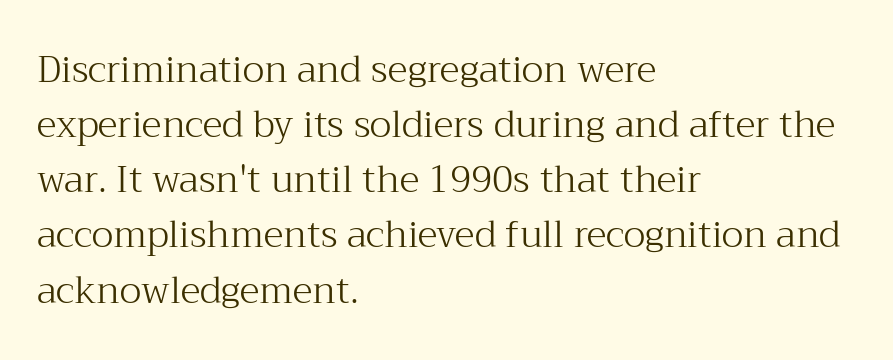
{"serif": "yes", "italic": "no", "bold": "no", "weight": "light", "width": "normal", "stroke_contrast": "medium", "x_height": "medium", "monospaced": "no", "underline": "no", "align": "left", "line_spacing": "normal", "line_spacing_ratio": 1.49, "letter_spacing": "normal", "letter_spacing_em": 0.0, "glyph_px": 37}
